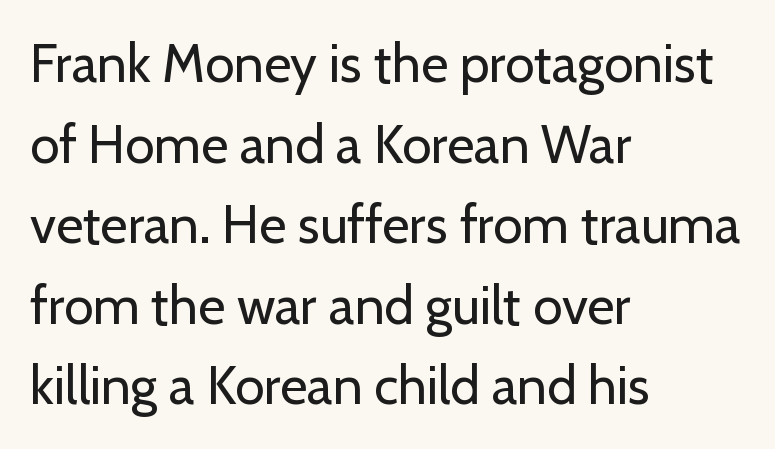
{"serif": "no", "italic": "no", "bold": "no", "weight": "regular", "width": "normal", "stroke_contrast": "low", "x_height": "medium", "monospaced": "no", "underline": "no", "align": "left", "line_spacing": "normal", "line_spacing_ratio": 1.52, "letter_spacing": "normal", "letter_spacing_em": 0.0, "glyph_px": 53}
